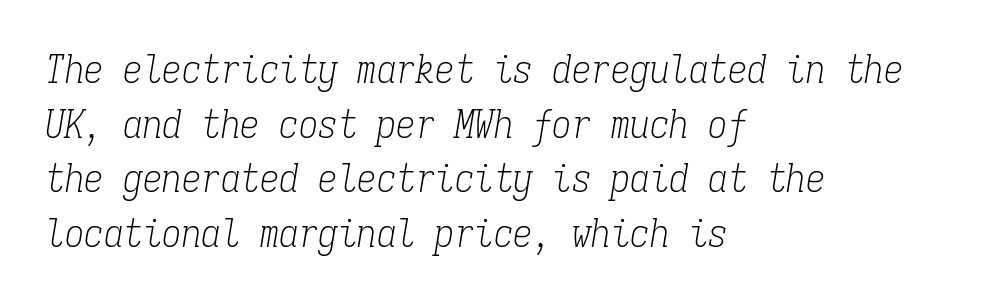
Q: Is the text bold? A: No.
Q: Is the text italic (slanted)? A: Yes, it leans right by about 9 degrees.
Q: Is the typeface a serif or a sans-serif typeface? A: Serif.
Q: Is the text underlined? A: No.
Q: How is the paragraph aligned? A: Left-aligned.
Q: Is the spacing between letters normal or unusually wide? A: Normal.
Q: Is the spacing between lines tight, normal or loose? A: Normal.
Q: Width (condensed, normal, or wide)? A: Condensed.
Q: Stroke contrast? A: Low.
Q: x-height? A: Medium.
Q: Monospaced? A: Yes.
